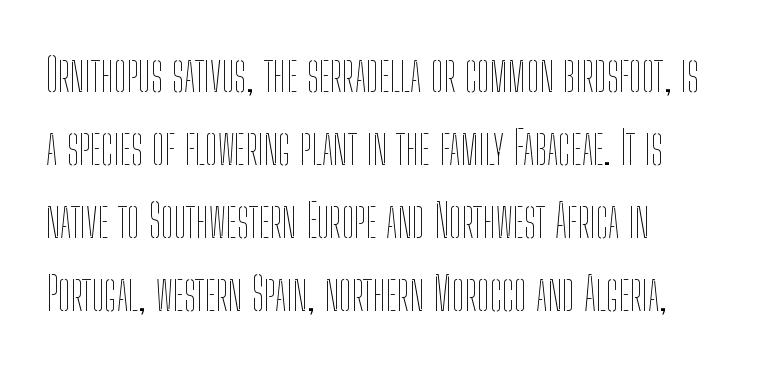
{"italic": "no", "bold": "no", "weight": "thin", "width": "condensed", "stroke_contrast": "low", "x_height": "medium", "monospaced": "no", "underline": "no", "line_spacing": "normal", "line_spacing_ratio": 1.59, "letter_spacing": "normal", "letter_spacing_em": 0.0, "glyph_px": 46}
